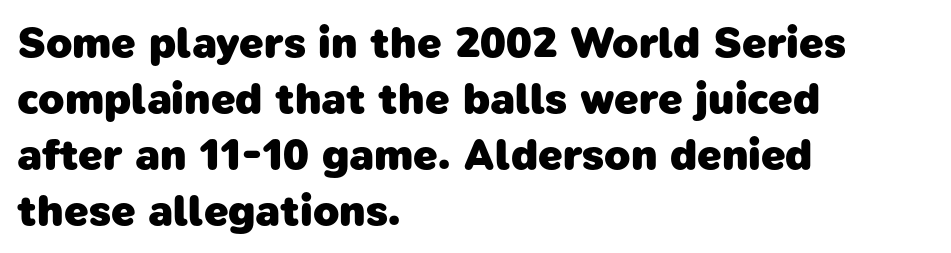
The image shows 43 px heavy sans-serif type; set left-aligned, normal line spacing (1.3x), normal letter spacing, not underlined; low stroke contrast and a medium x-height.
